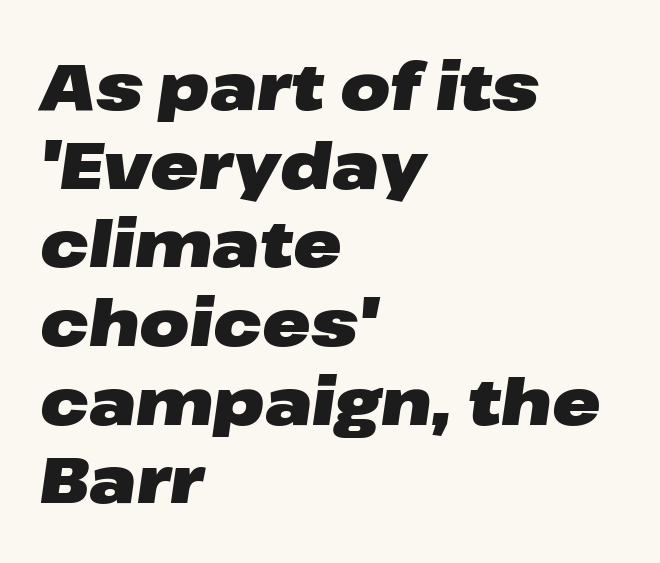
{"italic": "yes", "lean": "right", "slant_degrees": 8, "bold": "yes", "weight": "heavy", "width": "wide", "stroke_contrast": "low", "x_height": "medium", "monospaced": "no", "underline": "no", "align": "left", "line_spacing_ratio": 1.21, "letter_spacing": "normal", "letter_spacing_em": 0.0, "glyph_px": 65}
